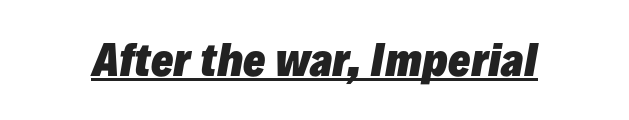
{"italic": "yes", "lean": "right", "slant_degrees": 10, "bold": "yes", "weight": "heavy", "width": "normal", "stroke_contrast": "low", "x_height": "medium", "monospaced": "no", "underline": "yes", "letter_spacing": "normal", "letter_spacing_em": 0.0, "glyph_px": 42}
